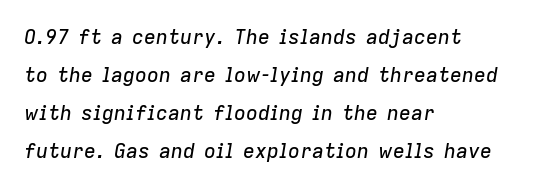
Leftover space on each line is placed entirely after the last word. Descenders hang freely into open space. Observe the lean: these are italic letterforms. The line texture is even and compact thanks to regular tracking. Vertically, the passage feels expansive, rows floating well apart.
